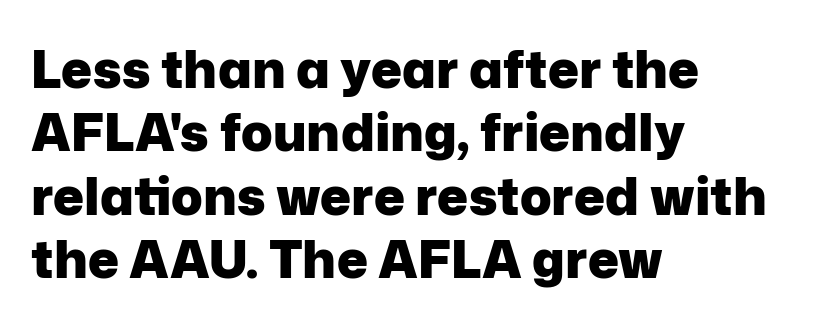
{"serif": "no", "italic": "no", "bold": "yes", "weight": "heavy", "width": "normal", "stroke_contrast": "low", "x_height": "medium", "monospaced": "no", "underline": "no", "align": "left", "line_spacing_ratio": 1.22, "letter_spacing": "normal", "letter_spacing_em": 0.0, "glyph_px": 52}
